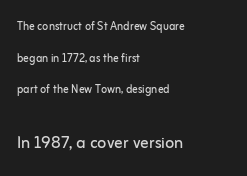
Q: Is the text bold? A: No.
Q: Is the text italic (slanted)? A: No, it is upright.
Q: Is the text underlined? A: No.
Q: How is the paragraph aligned? A: Left-aligned.
Q: Is the spacing between letters normal or unusually wide? A: Normal.
Q: Is the spacing between lines tight, normal or loose? A: Loose.
Q: Which block of text is set in a larger size, the first (top) or the second (bottom)? A: The second (bottom) one.
